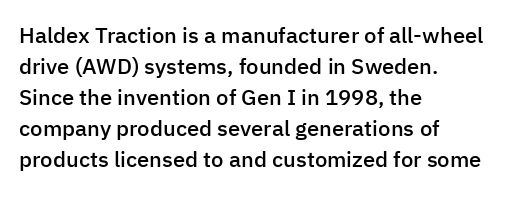
Q: Is the text bold? A: Semi-bold.
Q: Is the text italic (slanted)? A: No, it is upright.
Q: Is the text underlined? A: No.
Q: How is the paragraph aligned? A: Left-aligned.
Q: Is the spacing between letters normal or unusually wide? A: Normal.
Q: Is the spacing between lines tight, normal or loose? A: Normal.
